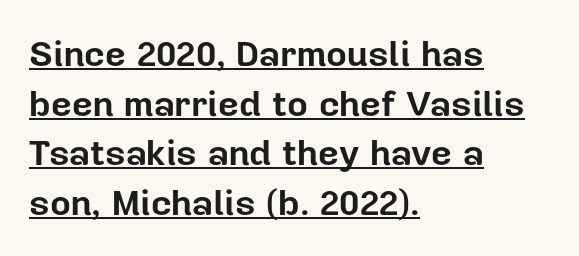
{"serif": "no", "italic": "no", "bold": "yes", "weight": "bold", "width": "normal", "stroke_contrast": "low", "x_height": "medium", "monospaced": "no", "underline": "yes", "align": "left", "line_spacing": "normal", "line_spacing_ratio": 1.38, "letter_spacing": "normal", "letter_spacing_em": 0.0, "glyph_px": 36}
